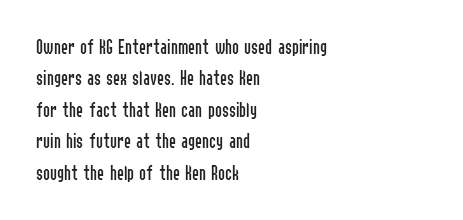
Q: Is the text bold? A: No.
Q: Is the text italic (slanted)? A: No, it is upright.
Q: Is the text underlined? A: No.
Q: How is the paragraph aligned? A: Left-aligned.
Q: Is the spacing between letters normal or unusually wide? A: Normal.
Q: Is the spacing between lines tight, normal or loose? A: Normal.
